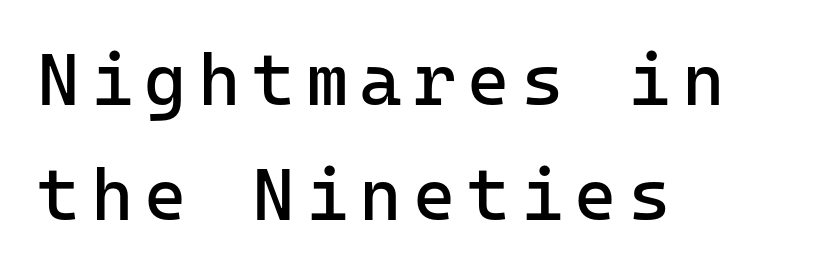
Q: Is the text bold? A: No.
Q: Is the text italic (slanted)? A: No, it is upright.
Q: Is the typeface a serif or a sans-serif typeface? A: Sans-serif.
Q: Is the text underlined? A: No.
Q: How is the paragraph aligned? A: Left-aligned.
Q: Is the spacing between lines tight, normal or loose? A: Normal.
Q: Width (condensed, normal, or wide)? A: Normal.
Q: Stroke contrast? A: Low.
Q: x-height? A: Medium.
Q: Monospaced? A: Yes.
